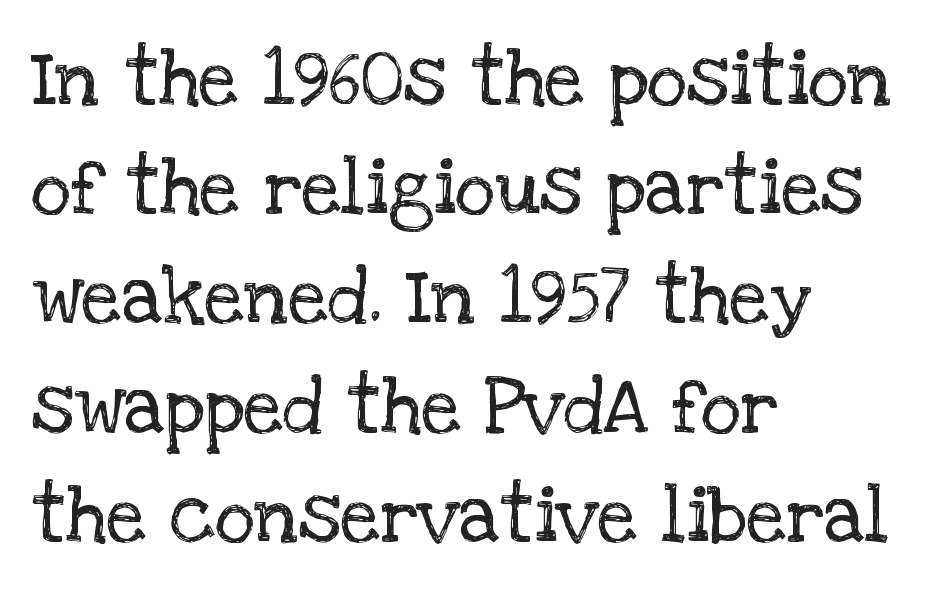
{"serif": "yes", "italic": "no", "bold": "no", "weight": "regular", "width": "normal", "stroke_contrast": "low", "x_height": "large", "monospaced": "no", "underline": "no", "align": "left", "line_spacing": "normal", "line_spacing_ratio": 1.4, "letter_spacing": "normal", "letter_spacing_em": 0.0, "glyph_px": 78}
